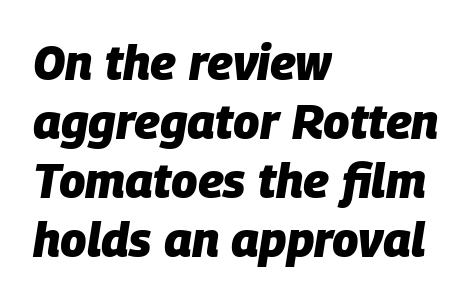
Q: Is the text bold? A: Yes.
Q: Is the text italic (slanted)? A: Yes, it leans right by about 9 degrees.
Q: Is the text underlined? A: No.
Q: How is the paragraph aligned? A: Left-aligned.
Q: Is the spacing between letters normal or unusually wide? A: Normal.
Q: Width (condensed, normal, or wide)? A: Normal.
Q: Stroke contrast? A: Low.
Q: x-height? A: Large.
Q: Monospaced? A: No.
